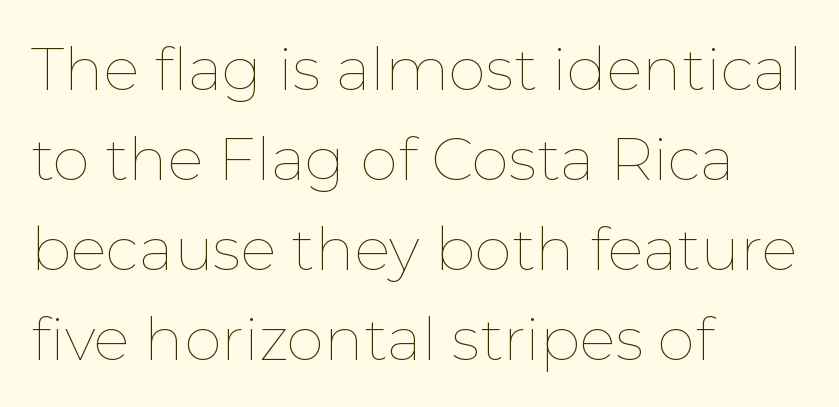
The image shows 60 px thin type, upright; set left-aligned, normal line spacing (1.5x), normal letter spacing, not underlined; low stroke contrast and a medium x-height.
